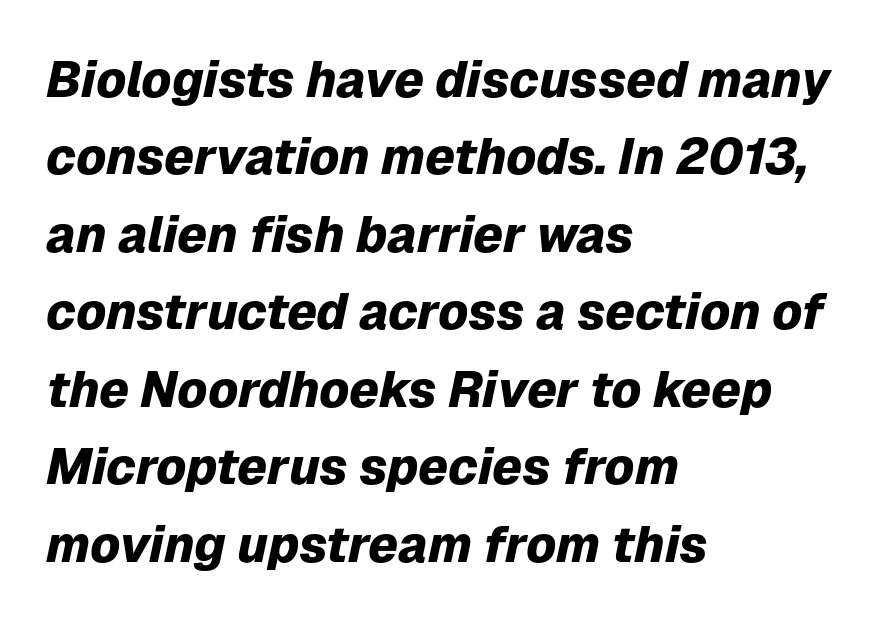
The lines are quadded left. Posture: slanted. The passage shown has conventional tracking throughout. Looks like regular typesetting: each glyph gets only the width it needs.
